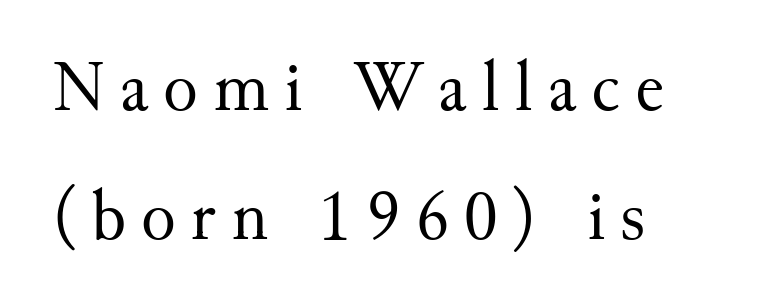
The image shows 72 px regular-weight serif type, upright; set line spacing 1.79x, unusually wide letter spacing (+0.21 em), not underlined; medium stroke contrast and a small x-height.
